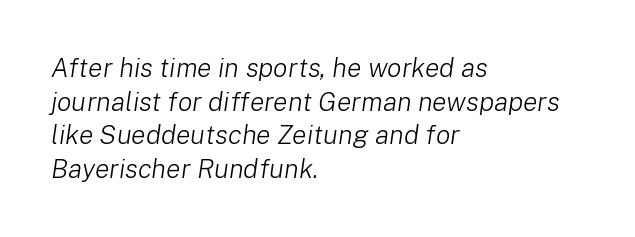
The image shows 27 px text type, italic (leaning right); set left-aligned, normal line spacing (1.25x), normal letter spacing, not underlined.
